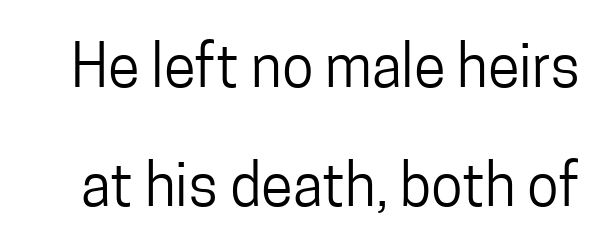
{"serif": "no", "italic": "no", "bold": "no", "weight": "regular", "width": "condensed", "stroke_contrast": "low", "x_height": "medium", "monospaced": "no", "underline": "no", "line_spacing": "loose", "line_spacing_ratio": 2.05, "letter_spacing": "normal", "letter_spacing_em": 0.0, "glyph_px": 58}
